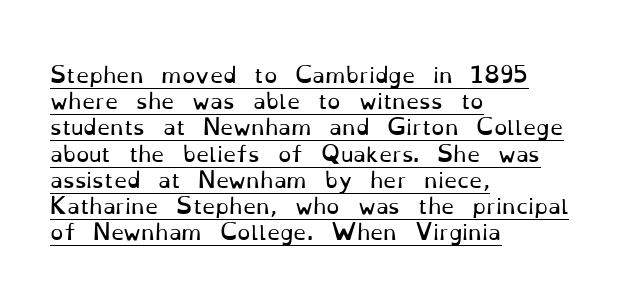
The image shows 21 px text type, upright; set left-aligned, normal line spacing (1.25x), normal letter spacing, underlined.
